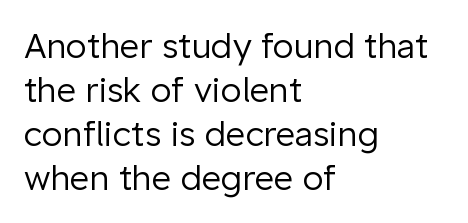
Q: Is the text bold? A: No.
Q: Is the text italic (slanted)? A: No, it is upright.
Q: Is the typeface a serif or a sans-serif typeface? A: Sans-serif.
Q: Is the text underlined? A: No.
Q: How is the paragraph aligned? A: Left-aligned.
Q: Is the spacing between letters normal or unusually wide? A: Normal.
Q: Is the spacing between lines tight, normal or loose? A: Normal.
Q: Width (condensed, normal, or wide)? A: Normal.
Q: Stroke contrast? A: Low.
Q: x-height? A: Medium.
Q: Monospaced? A: No.
